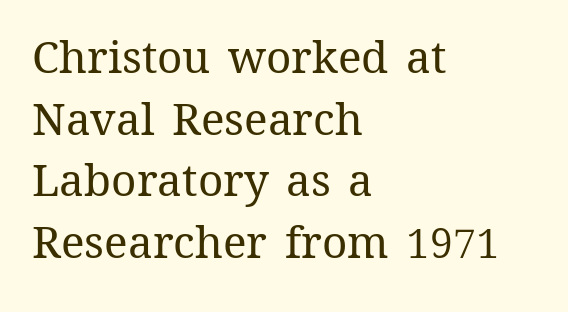
{"italic": "no", "bold": "no", "weight": "regular", "width": "normal", "stroke_contrast": "medium", "x_height": "medium", "monospaced": "no", "underline": "no", "align": "left", "line_spacing": "normal", "line_spacing_ratio": 1.4, "letter_spacing": "normal", "letter_spacing_em": 0.0, "glyph_px": 44}
